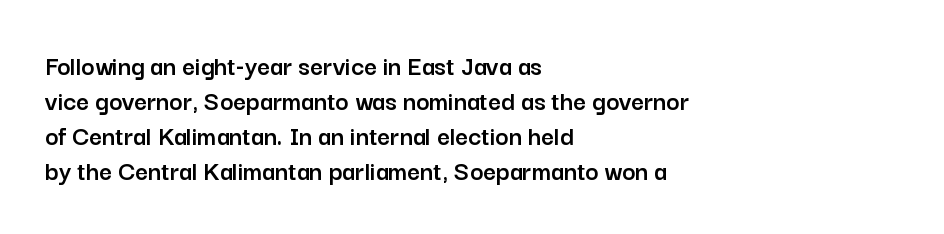
{"serif": "no", "italic": "no", "width": "normal", "stroke_contrast": "low", "x_height": "medium", "monospaced": "no", "underline": "no", "align": "left", "line_spacing": "normal", "line_spacing_ratio": 1.25, "letter_spacing": "normal", "letter_spacing_em": 0.0, "glyph_px": 28}
